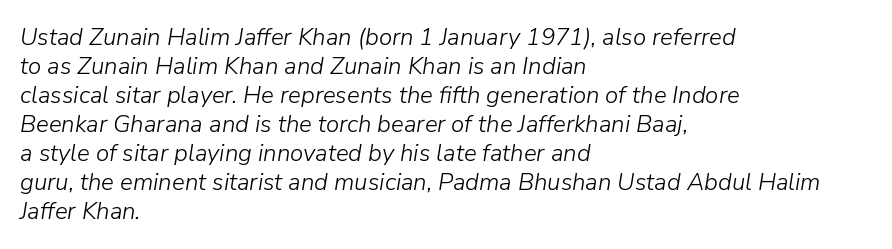
Q: Is the text bold? A: No.
Q: Is the text italic (slanted)? A: Yes, it leans right by about 9 degrees.
Q: Is the text underlined? A: No.
Q: How is the paragraph aligned? A: Left-aligned.
Q: Is the spacing between letters normal or unusually wide? A: Normal.
